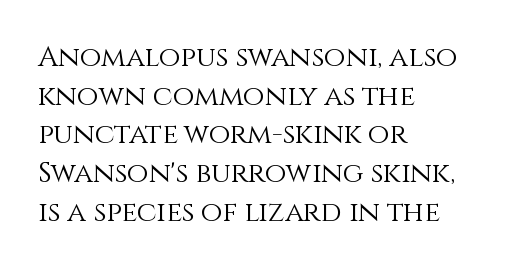
The space between consecutive lines is moderate. There is no visible air inserted between adjacent glyphs. The type sits square on the baseline with zero lean. Think of a printed novel: that variable character pitch is what you see here.
